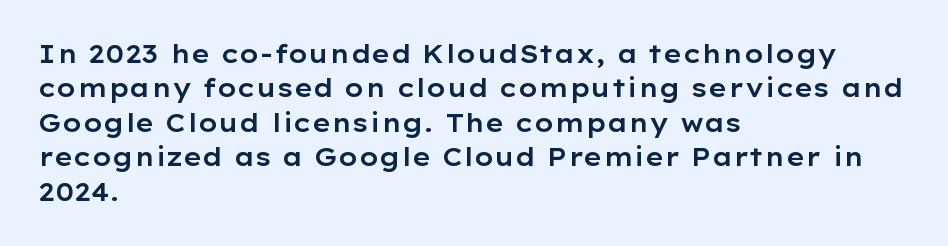
Q: Is the text italic (slanted)? A: No, it is upright.
Q: Is the text underlined? A: No.
Q: How is the paragraph aligned? A: Left-aligned.
Q: Is the spacing between letters normal or unusually wide? A: Normal.
Q: Is the spacing between lines tight, normal or loose? A: Normal.
